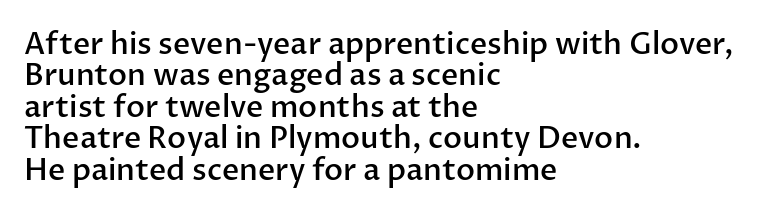
Q: Is the text bold? A: Semi-bold.
Q: Is the text italic (slanted)? A: No, it is upright.
Q: Is the typeface a serif or a sans-serif typeface? A: Sans-serif.
Q: Is the text underlined? A: No.
Q: How is the paragraph aligned? A: Left-aligned.
Q: Is the spacing between letters normal or unusually wide? A: Normal.
Q: Is the spacing between lines tight, normal or loose? A: Tight.
Q: Width (condensed, normal, or wide)? A: Normal.
Q: Stroke contrast? A: Low.
Q: x-height? A: Medium.
Q: Monospaced? A: No.
